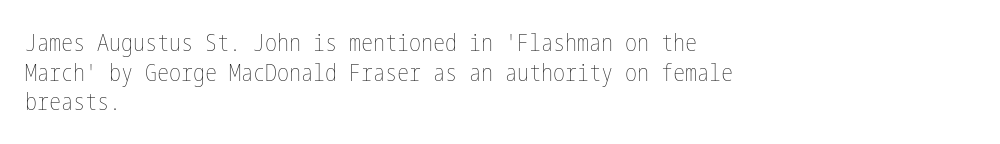
Q: Is the text bold? A: No.
Q: Is the text italic (slanted)? A: No, it is upright.
Q: Is the text underlined? A: No.
Q: How is the paragraph aligned? A: Left-aligned.
Q: Is the spacing between letters normal or unusually wide? A: Normal.
